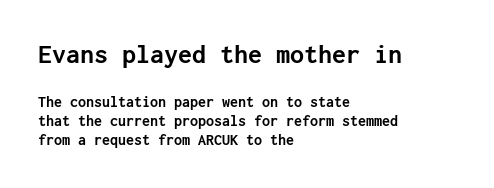
Characters remain perfectly vertical along every line. You can tell from the bare stems that sans-serif type was used. A classic flush-left, rag-right setting is used for this passage. The rendering uses a bold face; every stroke is thick and dark.
